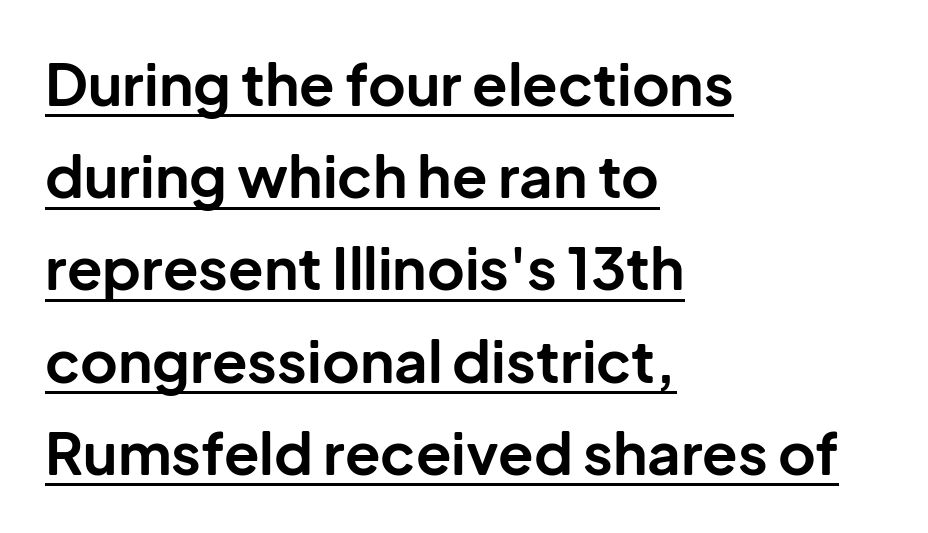
{"serif": "no", "italic": "no", "bold": "yes", "weight": "bold", "width": "normal", "stroke_contrast": "low", "x_height": "medium", "monospaced": "no", "underline": "yes", "align": "left", "line_spacing": "normal", "line_spacing_ratio": 1.59, "letter_spacing": "normal", "letter_spacing_em": 0.0, "glyph_px": 58}
